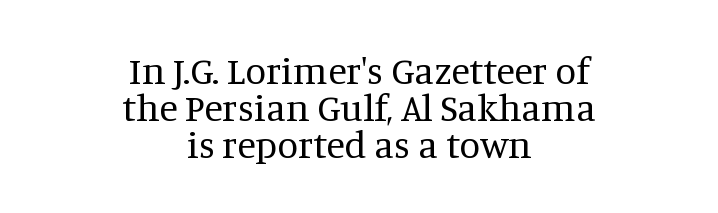
Q: Is the text bold? A: No.
Q: Is the text italic (slanted)? A: No, it is upright.
Q: Is the typeface a serif or a sans-serif typeface? A: Serif.
Q: Is the text underlined? A: No.
Q: How is the paragraph aligned? A: Centered.
Q: Is the spacing between letters normal or unusually wide? A: Normal.
Q: Is the spacing between lines tight, normal or loose? A: Tight.
Q: Width (condensed, normal, or wide)? A: Normal.
Q: Stroke contrast? A: Medium.
Q: x-height? A: Large.
Q: Monospaced? A: No.
